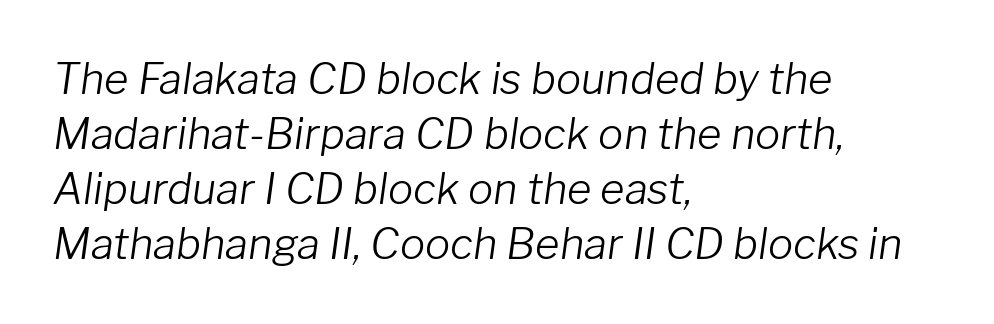
{"italic": "yes", "lean": "right", "slant_degrees": 8, "bold": "no", "weight": "light", "width": "normal", "stroke_contrast": "low", "x_height": "medium", "monospaced": "no", "underline": "no", "align": "left", "line_spacing": "normal", "line_spacing_ratio": 1.31, "letter_spacing": "normal", "letter_spacing_em": 0.0, "glyph_px": 42}
